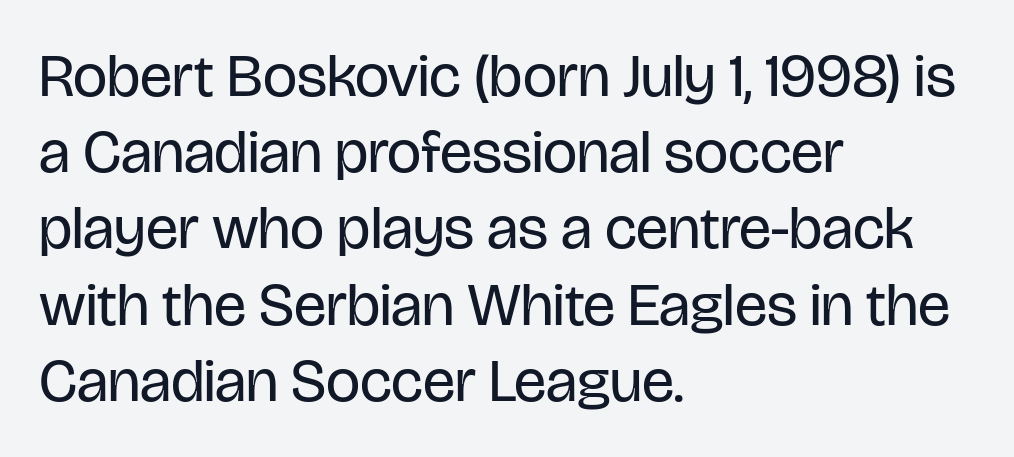
The image shows 61 px regular-weight, condensed sans-serif type, upright; set left-aligned, normal line spacing (1.25x), normal letter spacing, not underlined; low stroke contrast and a large x-height.
